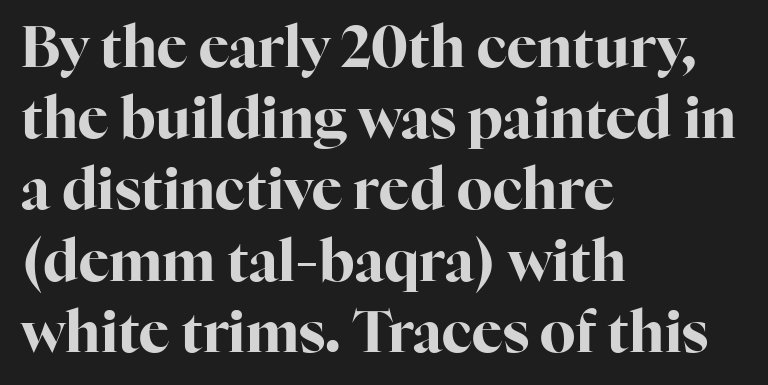
In terms of posture, this sample is upright. Each row of text sits above clean, open space. Examine the stroke ends and you'll spot serifs. The typesetter chose a ragged-right arrangement here. Regarding leading, the lines here are spaced in the standard way.
